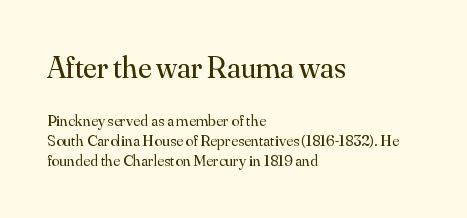
A typesetter would call this proportional, since set widths differ per character. The glyphs are unaccompanied by any horizontal stroke below them. The text block is weighted toward the left margin, trailing off unevenly rightward. The rendering keeps characters at their native spacing. Unbolded letterforms with no extra heft. Is this a sans? No — the strokes have serifs.
